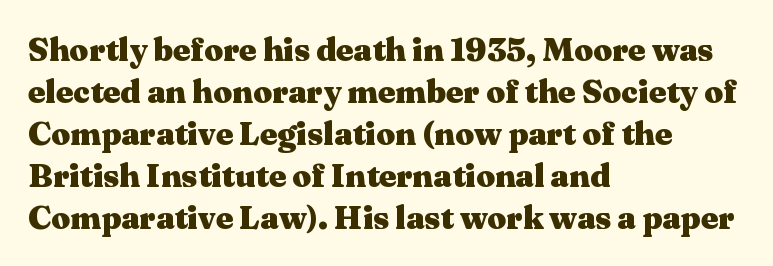
Q: Is the text bold? A: Yes.
Q: Is the text italic (slanted)? A: No, it is upright.
Q: Is the typeface a serif or a sans-serif typeface? A: Serif.
Q: Is the text underlined? A: No.
Q: How is the paragraph aligned? A: Left-aligned.
Q: Is the spacing between letters normal or unusually wide? A: Normal.
Q: Is the spacing between lines tight, normal or loose? A: Normal.
Q: Width (condensed, normal, or wide)? A: Wide.
Q: Stroke contrast? A: Medium.
Q: x-height? A: Medium.
Q: Monospaced? A: No.
